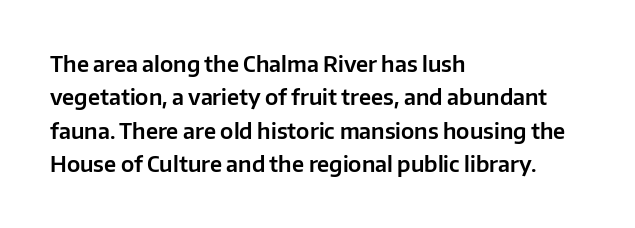
{"italic": "no", "underline": "no", "align": "left", "line_spacing": "normal", "line_spacing_ratio": 1.59, "letter_spacing": "normal", "letter_spacing_em": 0.0, "glyph_px": 21}
